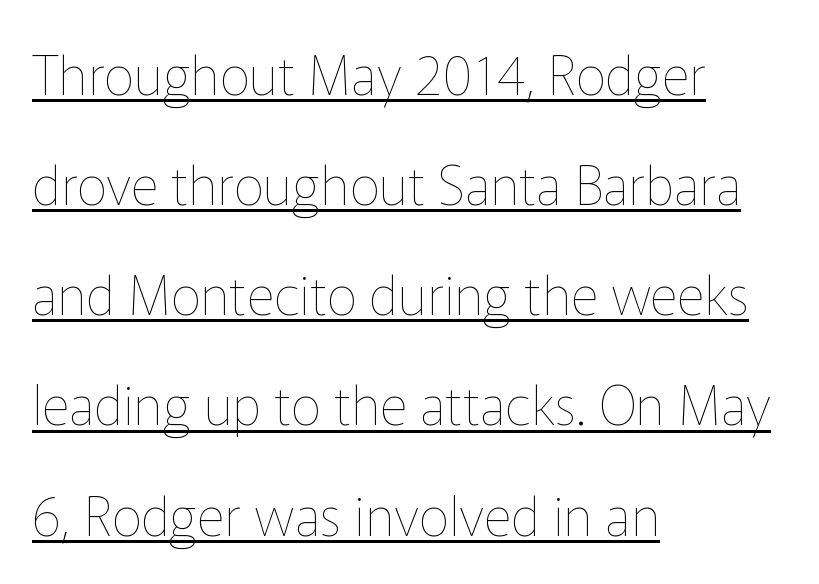
{"italic": "no", "bold": "no", "weight": "thin", "width": "normal", "stroke_contrast": "low", "x_height": "medium", "monospaced": "no", "underline": "yes", "align": "left", "line_spacing": "loose", "line_spacing_ratio": 2.04, "letter_spacing": "normal", "letter_spacing_em": 0.0, "glyph_px": 54}
